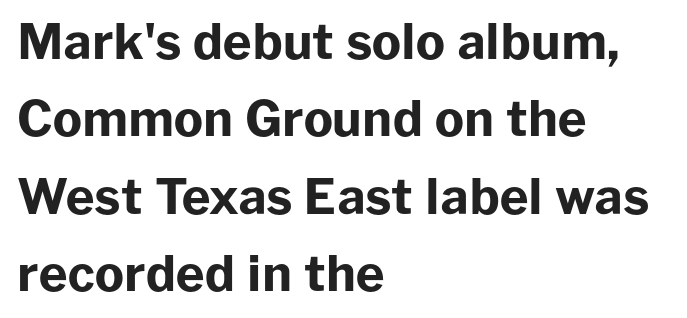
The image shows 49 px bold sans-serif type, upright; set left-aligned, normal line spacing (1.58x), normal letter spacing, not underlined; low stroke contrast and a medium x-height.
